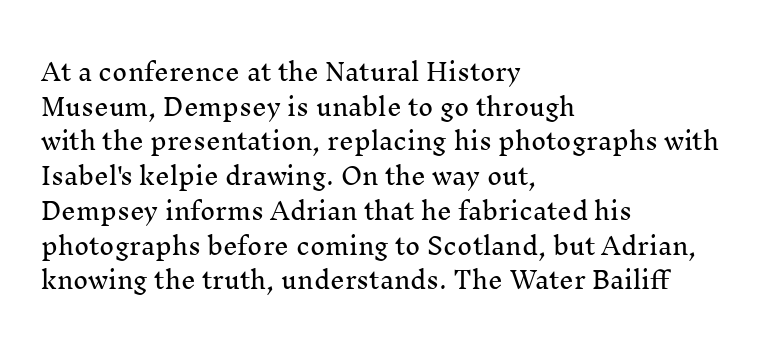
The image shows 23 px text type, upright; set left-aligned, normal line spacing (1.51x), normal letter spacing, not underlined.
